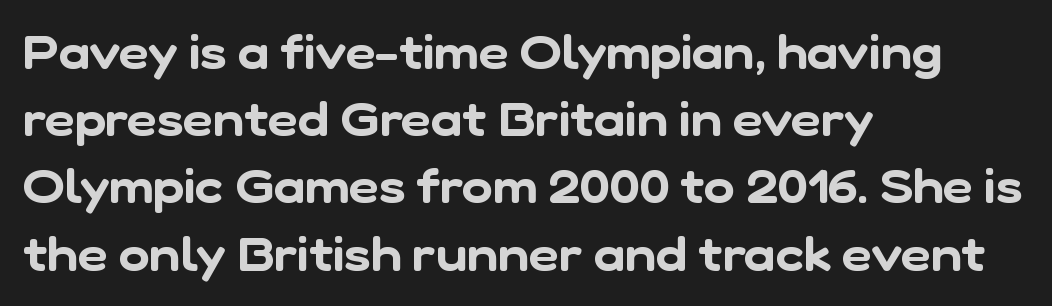
The image shows 47 px sans-serif type; set left-aligned, normal line spacing (1.43x), normal letter spacing, not underlined; low stroke contrast and a medium x-height.
